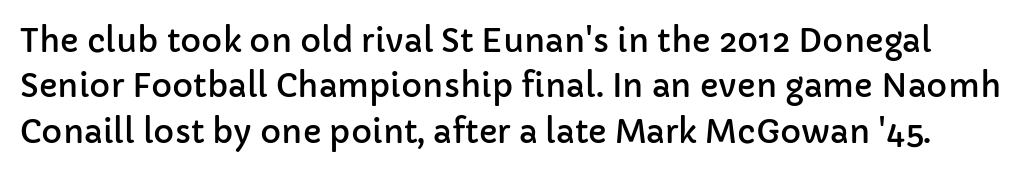
{"serif": "no", "italic": "no", "width": "normal", "stroke_contrast": "low", "x_height": "medium", "monospaced": "no", "underline": "no", "line_spacing": "normal", "line_spacing_ratio": 1.42, "letter_spacing": "normal", "letter_spacing_em": 0.0, "glyph_px": 32}
